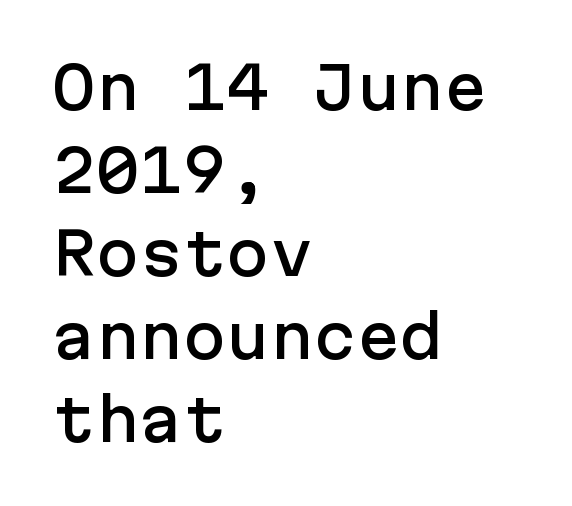
Q: Is the text italic (slanted)? A: No, it is upright.
Q: Is the typeface a serif or a sans-serif typeface? A: Sans-serif.
Q: Is the text underlined? A: No.
Q: How is the paragraph aligned? A: Left-aligned.
Q: Is the spacing between letters normal or unusually wide? A: Normal.
Q: Is the spacing between lines tight, normal or loose? A: Normal.
Q: Width (condensed, normal, or wide)? A: Normal.
Q: Stroke contrast? A: Low.
Q: x-height? A: Medium.
